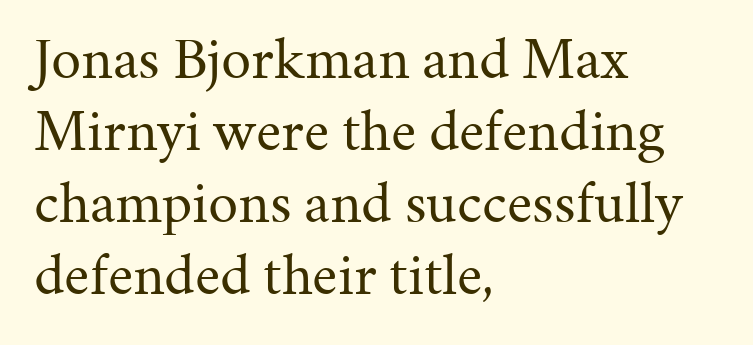
There is no visible air inserted between adjacent glyphs. Little horizontal feet cap the strokes, marking this as serif type. You could not count columns in this text — the font is proportionally spaced. Compared with a typical body face, this is equally light or lighter still. The words here are not underlined.
